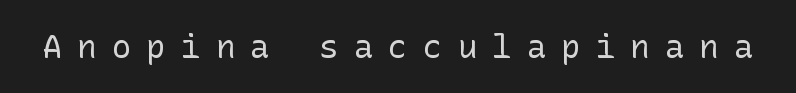
Q: Is the text bold? A: No.
Q: Is the text italic (slanted)? A: No, it is upright.
Q: Is the typeface a serif or a sans-serif typeface? A: Sans-serif.
Q: Is the text underlined? A: No.
Q: Is the spacing between letters normal or unusually wide? A: Unusually wide.
Q: Width (condensed, normal, or wide)? A: Normal.
Q: Stroke contrast? A: Low.
Q: x-height? A: Medium.
